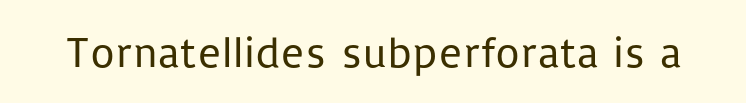
Q: Is the text bold? A: No.
Q: Is the text italic (slanted)? A: No, it is upright.
Q: Is the typeface a serif or a sans-serif typeface? A: Sans-serif.
Q: Is the text underlined? A: No.
Q: Is the spacing between letters normal or unusually wide? A: Normal.
Q: Width (condensed, normal, or wide)? A: Normal.
Q: Stroke contrast? A: Low.
Q: x-height? A: Medium.
Q: Monospaced? A: No.
